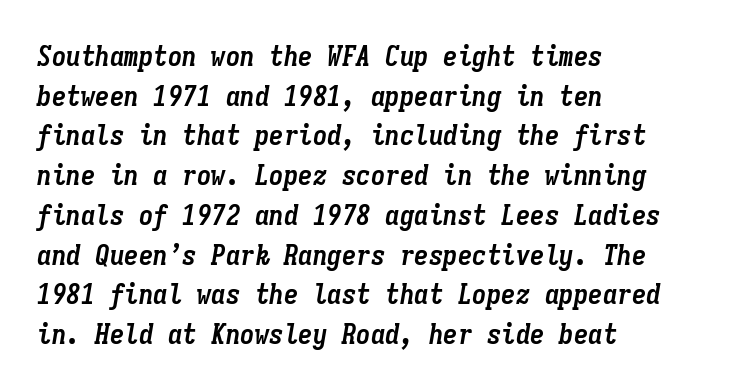
{"italic": "yes", "lean": "right", "slant_degrees": 9, "bold": "yes", "weight": "semibold", "width": "condensed", "stroke_contrast": "low", "x_height": "medium", "monospaced": "yes", "underline": "no", "align": "left", "line_spacing": "normal", "line_spacing_ratio": 1.37, "letter_spacing": "normal", "letter_spacing_em": 0.0, "glyph_px": 29}
